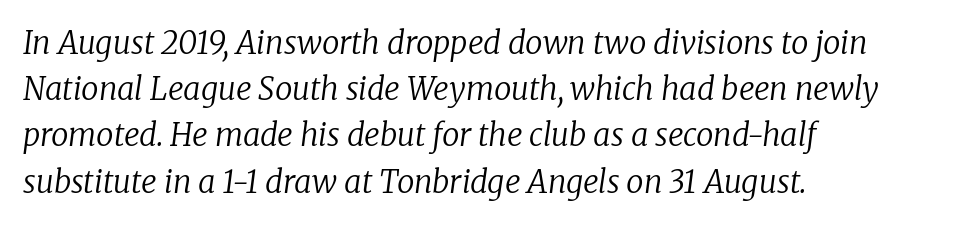
The image shows 31 px regular-weight serif type, italic (leaning right); set left-aligned, normal line spacing (1.49x), normal letter spacing, not underlined; low stroke contrast and a medium x-height.
